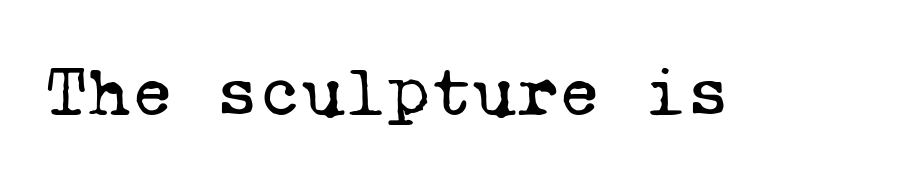
{"serif": "yes", "bold": "no", "weight": "regular", "width": "normal", "stroke_contrast": "low", "x_height": "medium", "monospaced": "yes", "underline": "no", "letter_spacing": "normal", "letter_spacing_em": 0.0, "glyph_px": 73}
